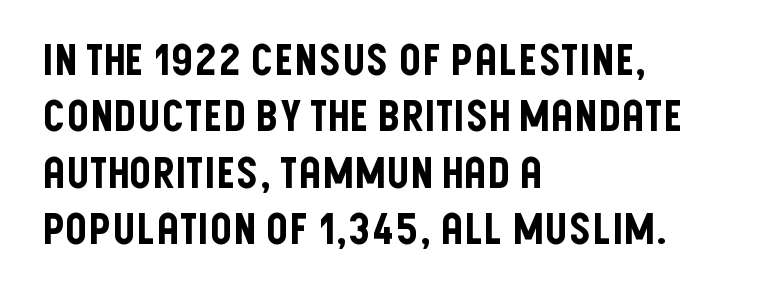
Varying glyph widths throughout — classic text-font behaviour. The words here are not underlined. Letter spacing: default. Left-aligned paragraph, ragged on the right. A typesetter would call this leading conventional body-copy spacing. Nope, not italic — everything's standing straight.
